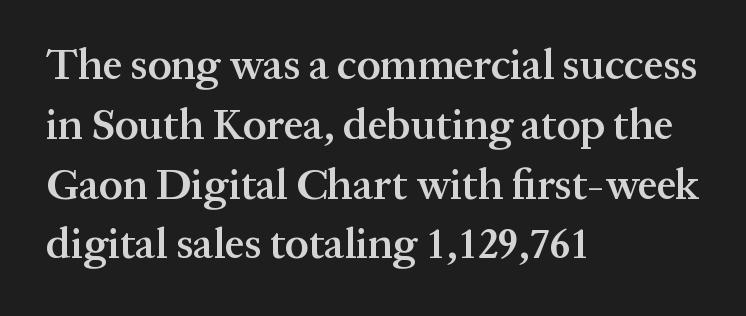
Regarding serifs, this sample has them. There is no visible air inserted between adjacent glyphs. Is the block centered? No — it sits flush against the left margin. Lines of text with bare space underneath. The passage shown stacks its lines at a standard gap.
